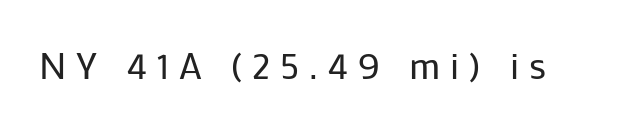
{"serif": "no", "italic": "no", "bold": "no", "weight": "regular", "width": "normal", "stroke_contrast": "low", "x_height": "medium", "monospaced": "no", "underline": "no", "letter_spacing": "wide", "letter_spacing_em": 0.26, "glyph_px": 38}
